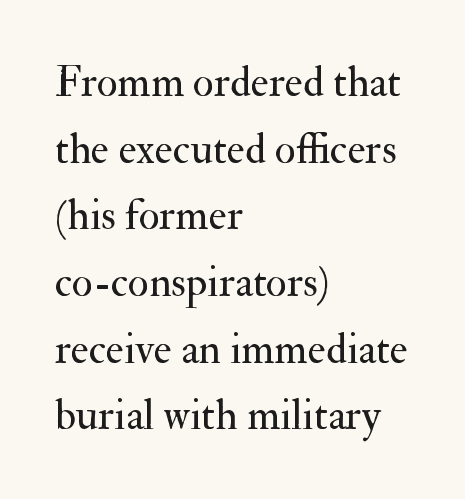
Q: Is the text bold? A: No.
Q: Is the text italic (slanted)? A: No, it is upright.
Q: Is the typeface a serif or a sans-serif typeface? A: Serif.
Q: Is the text underlined? A: No.
Q: How is the paragraph aligned? A: Left-aligned.
Q: Is the spacing between letters normal or unusually wide? A: Normal.
Q: Is the spacing between lines tight, normal or loose? A: Normal.
Q: Width (condensed, normal, or wide)? A: Normal.
Q: Stroke contrast? A: Medium.
Q: x-height? A: Small.
Q: Monospaced? A: No.
